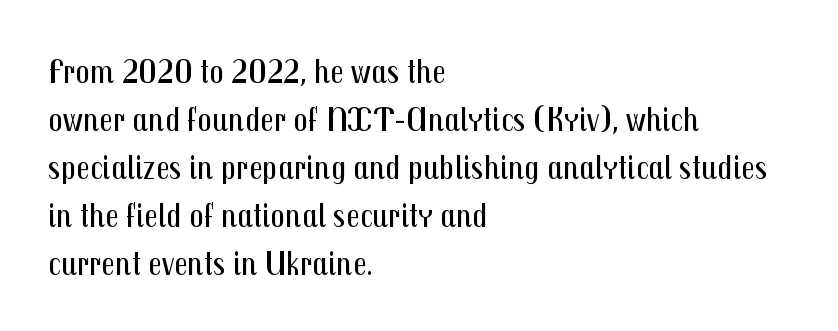
The image shows 36 px regular-weight, condensed sans-serif type, upright; set left-aligned, normal line spacing (1.33x), normal letter spacing, not underlined; medium stroke contrast and a medium x-height.
